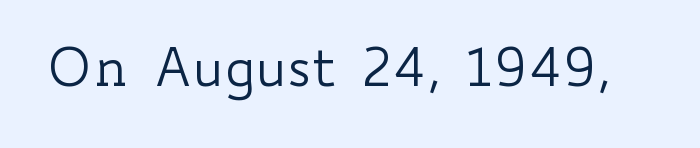
{"italic": "no", "bold": "no", "weight": "regular", "width": "wide", "stroke_contrast": "low", "x_height": "small", "monospaced": "no", "underline": "no", "letter_spacing": "normal", "letter_spacing_em": 0.0, "glyph_px": 53}
